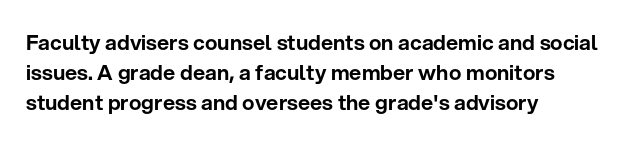
The image shows 21 px text type, upright; set left-aligned, normal line spacing (1.43x), normal letter spacing, not underlined.
